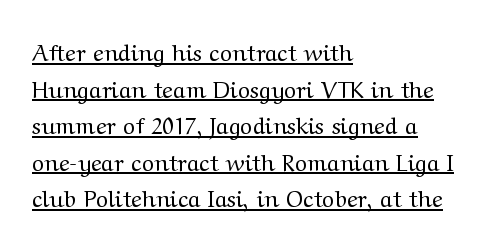
Regarding leading, the lines here are spaced in the standard way. Observe the ordinary spacing: letters are neighbours, not strangers. Weight: regular or lighter. The specimen includes a rule beneath the text block's lines. These lines were composed using upright roman letters.
